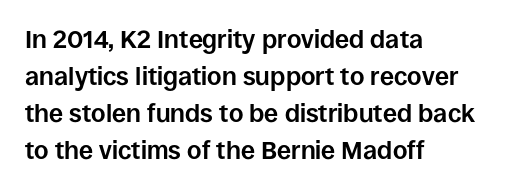
Q: Is the text bold? A: Yes.
Q: Is the text italic (slanted)? A: No, it is upright.
Q: Is the text underlined? A: No.
Q: How is the paragraph aligned? A: Left-aligned.
Q: Is the spacing between letters normal or unusually wide? A: Normal.
Q: Is the spacing between lines tight, normal or loose? A: Normal.
